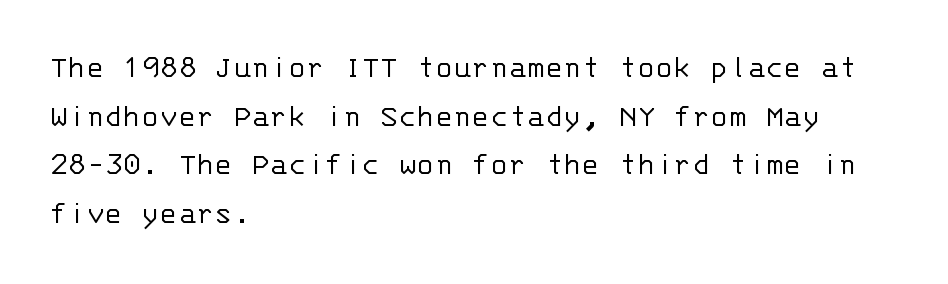
The image shows 34 px light sans-serif type, upright, monospaced; set left-aligned, normal line spacing (1.43x), normal letter spacing, not underlined; low stroke contrast and a large x-height.
